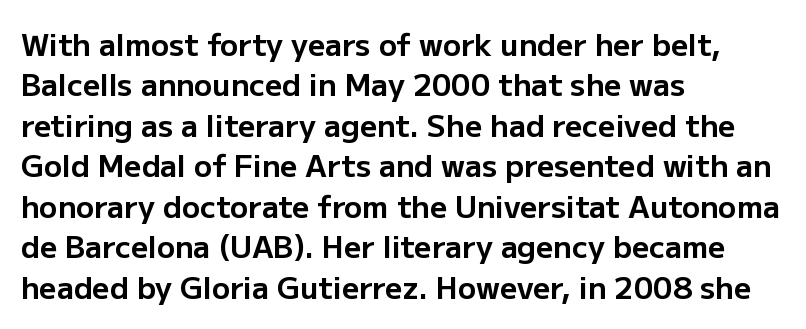
{"serif": "no", "italic": "no", "bold": "yes", "weight": "bold", "width": "normal", "stroke_contrast": "low", "x_height": "medium", "monospaced": "no", "underline": "no", "align": "left", "line_spacing": "normal", "line_spacing_ratio": 1.35, "letter_spacing": "normal", "letter_spacing_em": 0.0, "glyph_px": 30}
